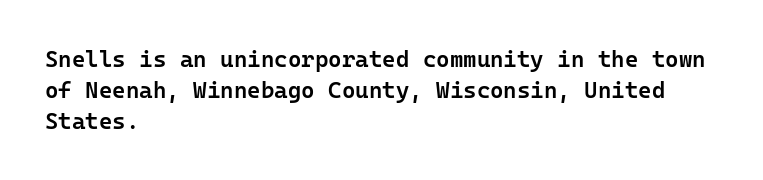
Q: Is the text bold? A: Semi-bold.
Q: Is the text italic (slanted)? A: No, it is upright.
Q: Is the text underlined? A: No.
Q: How is the paragraph aligned? A: Left-aligned.
Q: Is the spacing between letters normal or unusually wide? A: Normal.
Q: Is the spacing between lines tight, normal or loose? A: Normal.
